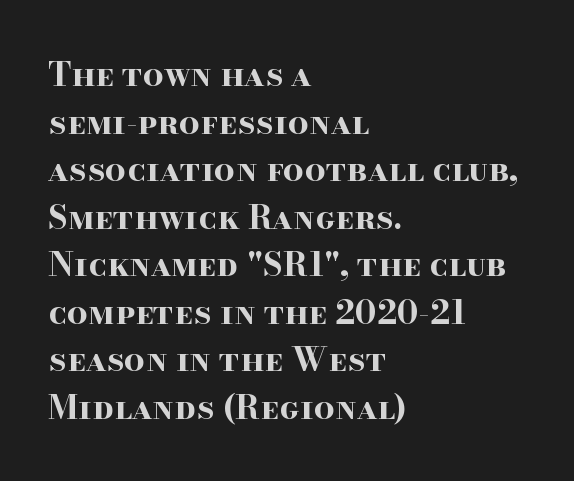
Q: Is the text bold? A: Yes.
Q: Is the text italic (slanted)? A: No, it is upright.
Q: Is the typeface a serif or a sans-serif typeface? A: Serif.
Q: Is the text underlined? A: No.
Q: How is the paragraph aligned? A: Left-aligned.
Q: Is the spacing between letters normal or unusually wide? A: Normal.
Q: Is the spacing between lines tight, normal or loose? A: Normal.
Q: Width (condensed, normal, or wide)? A: Wide.
Q: Stroke contrast? A: High.
Q: x-height? A: Small.
Q: Monospaced? A: No.
